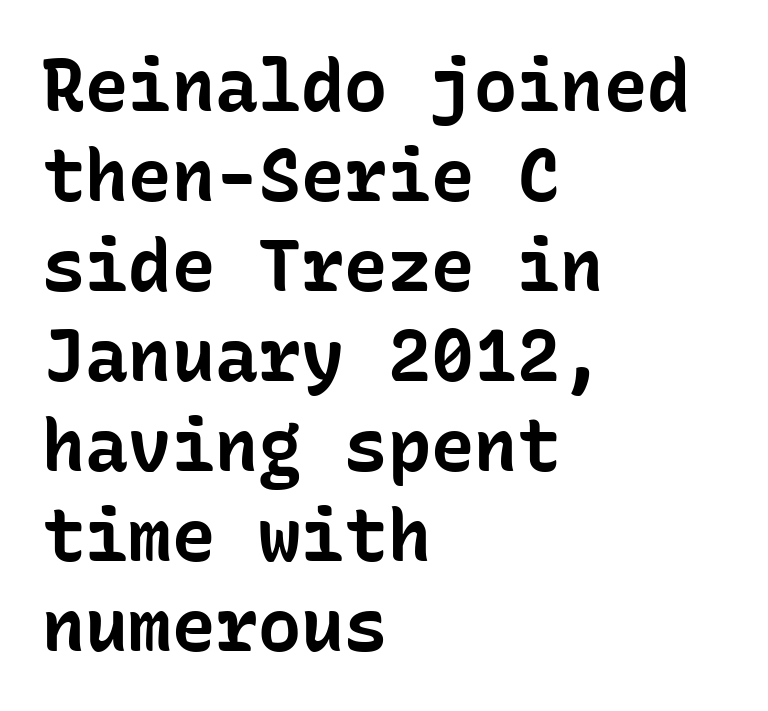
These lines keep a tight, regular rhythm from letter to letter. Rows of type keep a routine distance in the vertical direction. Beneath every word, the page is bare. The face used here is a sans, in the tradition of grotesques and geometrics. Is there any slant? The stems are plumb.
